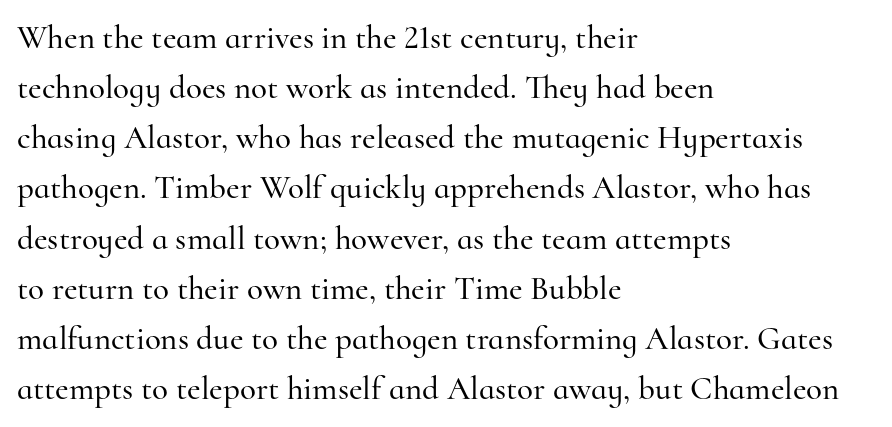
Q: Is the text italic (slanted)? A: No, it is upright.
Q: Is the typeface a serif or a sans-serif typeface? A: Serif.
Q: Is the text underlined? A: No.
Q: How is the paragraph aligned? A: Left-aligned.
Q: Is the spacing between letters normal or unusually wide? A: Normal.
Q: Is the spacing between lines tight, normal or loose? A: Normal.
Q: Width (condensed, normal, or wide)? A: Normal.
Q: Stroke contrast? A: High.
Q: x-height? A: Small.
Q: Monospaced? A: No.
